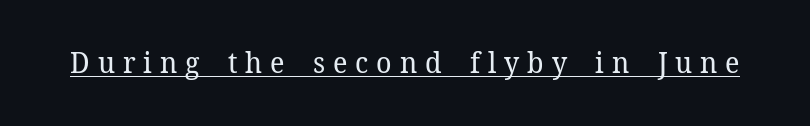
The image shows 29 px regular-weight serif type, upright; set unusually wide letter spacing (+0.27 em), underlined; low stroke contrast and a medium x-height.
